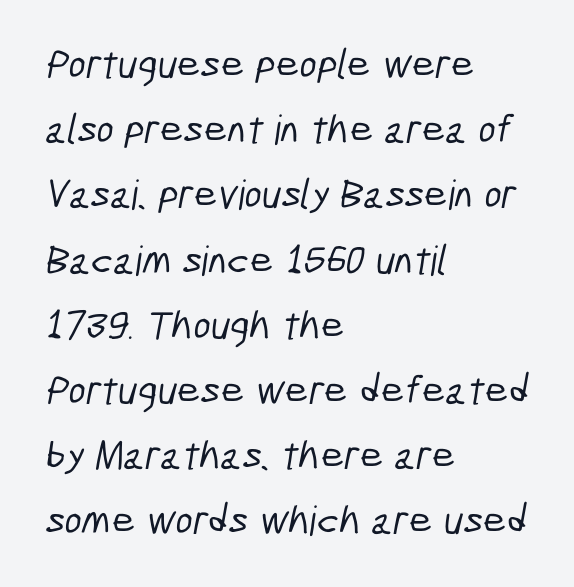
Q: Is the typeface a serif or a sans-serif typeface? A: Sans-serif.
Q: Is the text underlined? A: No.
Q: How is the paragraph aligned? A: Left-aligned.
Q: Is the spacing between letters normal or unusually wide? A: Normal.
Q: Is the spacing between lines tight, normal or loose? A: Normal.
Q: Width (condensed, normal, or wide)? A: Condensed.
Q: Stroke contrast? A: Low.
Q: x-height? A: Medium.
Q: Monospaced? A: No.
